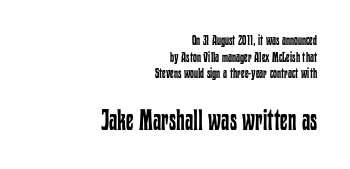
{"italic": "no", "bold": "no", "weight": "regular", "width": "condensed", "stroke_contrast": "low", "x_height": "medium", "monospaced": "no", "underline": "no", "align": "right", "line_spacing_ratio": 1.18, "letter_spacing": "normal", "letter_spacing_em": 0.0, "larger_block": "second", "size_ratio": 2.07, "glyph_px": 29}
